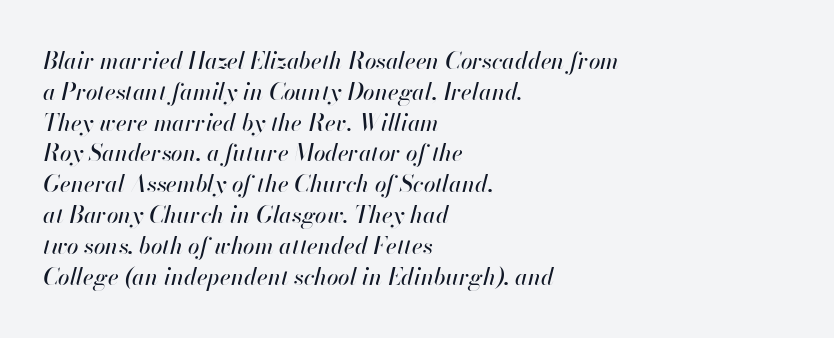
There is no visible air inserted between adjacent glyphs. Normally led — the rows are evenly, conventionally spaced. Line starts are locked; line ends wander. In terms of posture, this sample is oblique.
